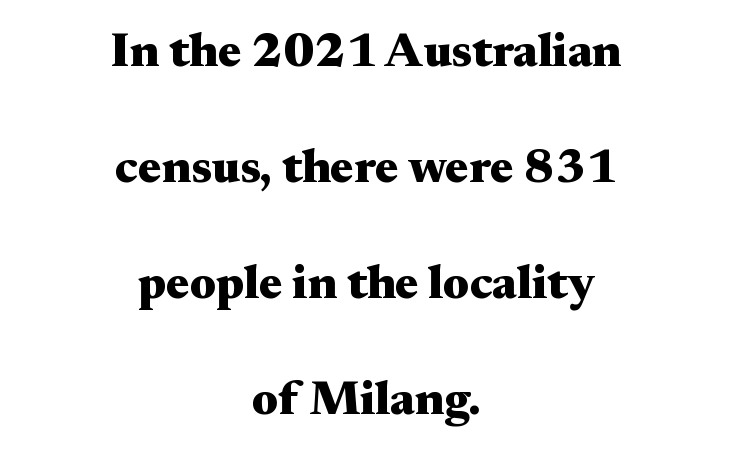
{"serif": "yes", "italic": "no", "bold": "yes", "weight": "heavy", "width": "wide", "stroke_contrast": "medium", "x_height": "small", "monospaced": "no", "underline": "no", "align": "center", "line_spacing": "loose", "line_spacing_ratio": 2.42, "letter_spacing": "normal", "letter_spacing_em": 0.0, "glyph_px": 48}
